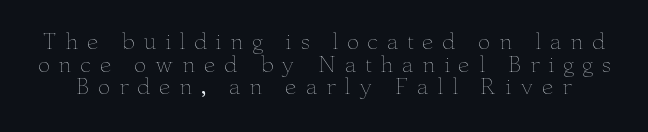
{"italic": "no", "bold": "no", "underline": "no", "line_spacing": "tight", "line_spacing_ratio": 1.08, "letter_spacing": "wide", "letter_spacing_em": 0.4, "glyph_px": 21}
